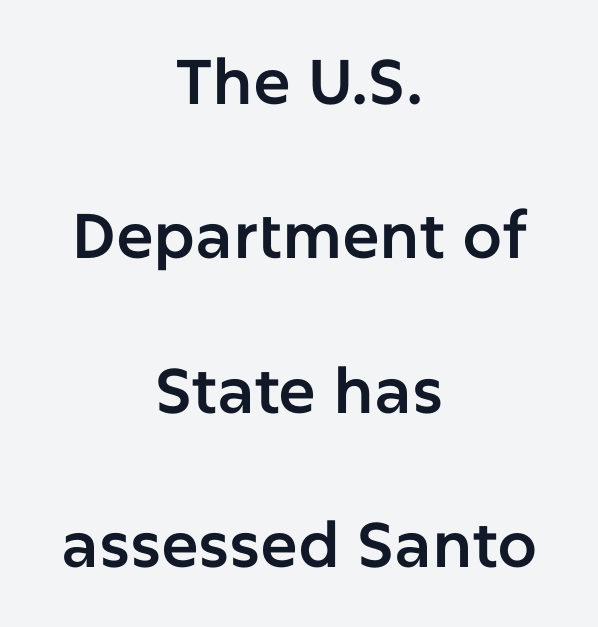
The image shows 63 px sans-serif type, upright; set centered, loose line spacing (2.45x), normal letter spacing, not underlined; low stroke contrast and a medium x-height.
